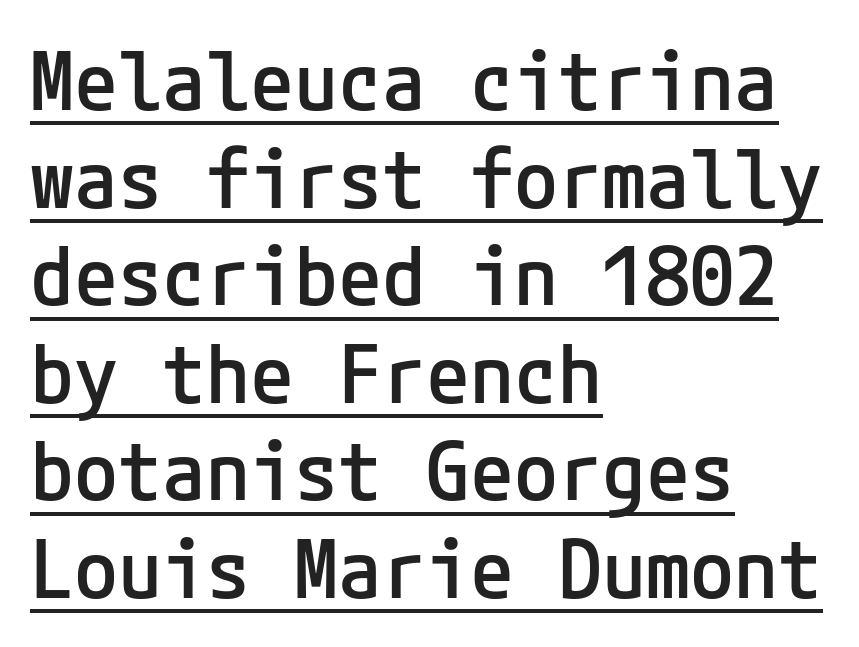
The image shows 80 px semibold sans-serif type, upright; set left-aligned, line spacing 1.22x, normal letter spacing, underlined; low stroke contrast and a medium x-height.
